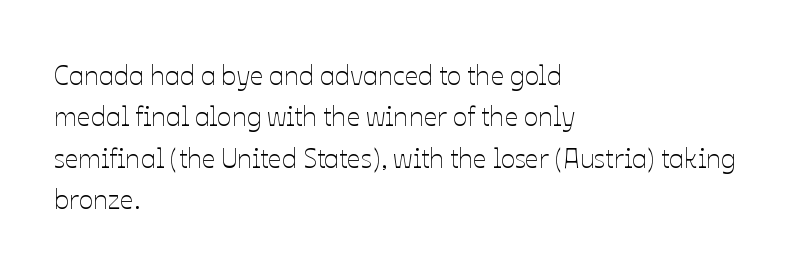
{"italic": "no", "bold": "no", "underline": "no", "align": "left", "line_spacing": "normal", "line_spacing_ratio": 1.53, "letter_spacing": "normal", "letter_spacing_em": 0.0, "glyph_px": 27}
